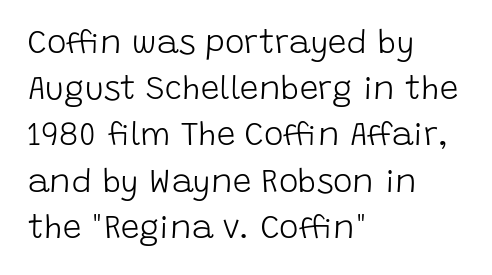
{"serif": "no", "italic": "no", "bold": "no", "weight": "light", "width": "normal", "stroke_contrast": "low", "x_height": "large", "monospaced": "no", "underline": "no", "align": "left", "line_spacing": "normal", "line_spacing_ratio": 1.4, "letter_spacing": "normal", "letter_spacing_em": 0.0, "glyph_px": 33}
